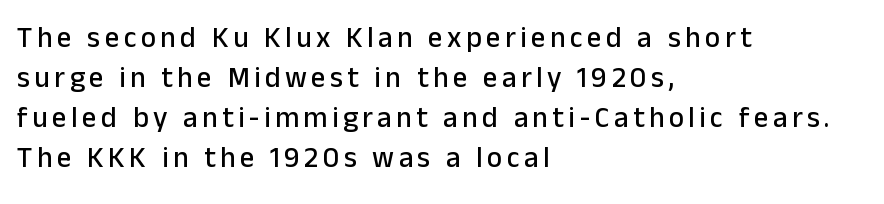
{"serif": "no", "italic": "no", "width": "normal", "stroke_contrast": "low", "x_height": "medium", "monospaced": "no", "underline": "no", "align": "left", "line_spacing": "normal", "line_spacing_ratio": 1.38, "glyph_px": 29}
